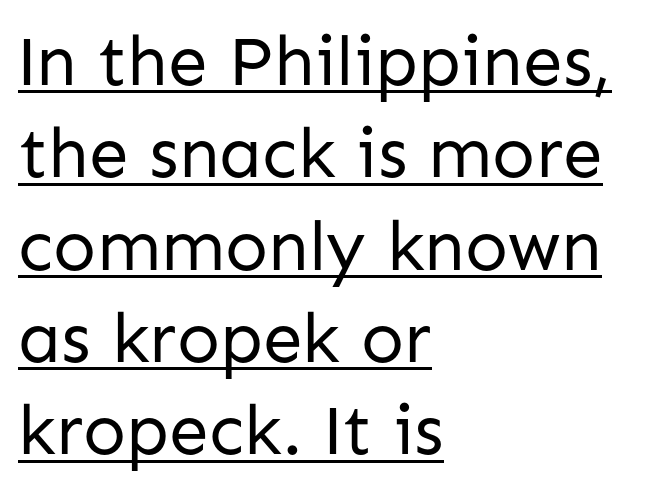
Designer's note — italics off, roman on. The rendering anchors every line to the left-hand side. Here the designer chose a conventional face with non-uniform glyph widths. The rendering shows plain stroke endings on the letterforms — a sans-serif design. Underlined type.
